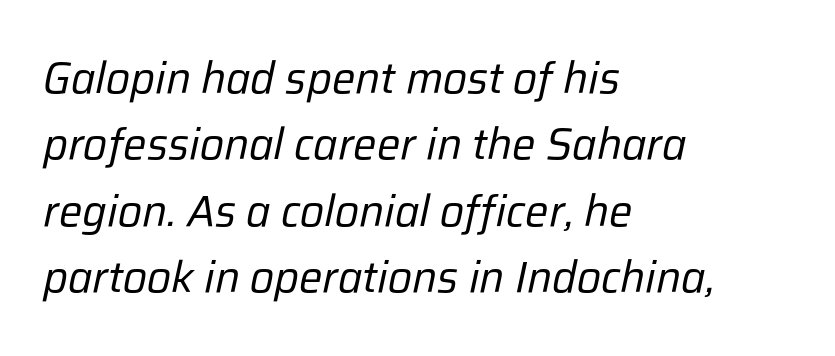
{"italic": "yes", "lean": "right", "slant_degrees": 12, "bold": "no", "weight": "regular", "width": "normal", "stroke_contrast": "low", "x_height": "medium", "monospaced": "no", "underline": "no", "align": "left", "line_spacing": "normal", "line_spacing_ratio": 1.51, "letter_spacing": "normal", "letter_spacing_em": 0.0, "glyph_px": 44}
